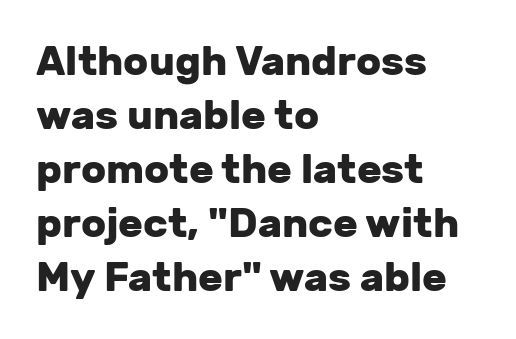
{"serif": "no", "italic": "no", "bold": "yes", "weight": "heavy", "width": "normal", "stroke_contrast": "low", "x_height": "medium", "monospaced": "no", "underline": "no", "align": "left", "line_spacing": "normal", "line_spacing_ratio": 1.32, "letter_spacing": "normal", "letter_spacing_em": 0.0, "glyph_px": 41}
